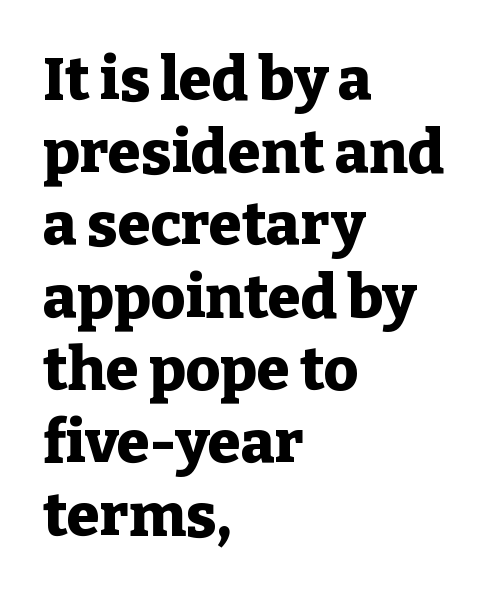
The image shows 60 px heavy serif type, upright; set left-aligned, line spacing 1.21x, normal letter spacing, not underlined; low stroke contrast and a medium x-height.
